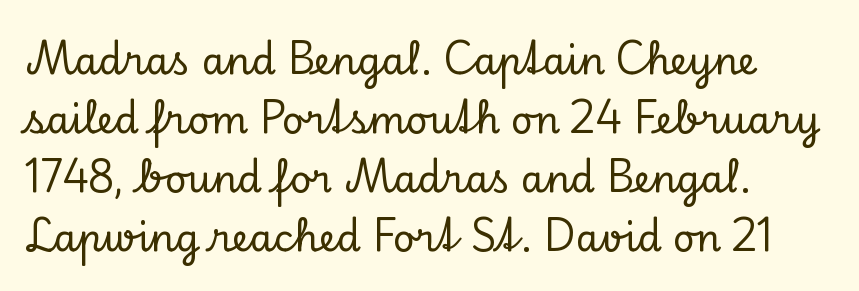
Q: Is the text italic (slanted)? A: No, it is upright.
Q: Is the text underlined? A: No.
Q: How is the paragraph aligned? A: Left-aligned.
Q: Is the spacing between letters normal or unusually wide? A: Normal.
Q: Is the spacing between lines tight, normal or loose? A: Normal.
Q: Width (condensed, normal, or wide)? A: Normal.
Q: Stroke contrast? A: Low.
Q: x-height? A: Small.
Q: Monospaced? A: No.
